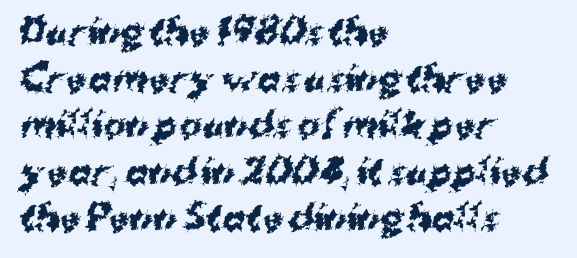
Q: Is the text bold? A: Yes.
Q: Is the typeface a serif or a sans-serif typeface? A: Sans-serif.
Q: Is the text underlined? A: No.
Q: How is the paragraph aligned? A: Left-aligned.
Q: Is the spacing between letters normal or unusually wide? A: Normal.
Q: Is the spacing between lines tight, normal or loose? A: Normal.
Q: Width (condensed, normal, or wide)? A: Normal.
Q: Stroke contrast? A: Medium.
Q: x-height? A: Medium.
Q: Monospaced? A: No.
